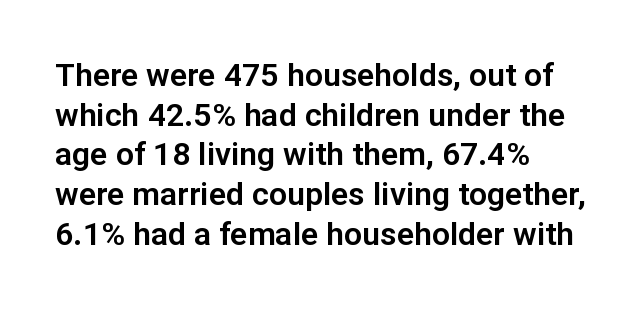
No italicization has been applied; the sample stays upright. Decoration check: the copy has no underline. Horizontally, the lines are justified to the leading edge only. Caption: standard tracking, unaltered. To sum up the face: it is a sans, with no serifs.
